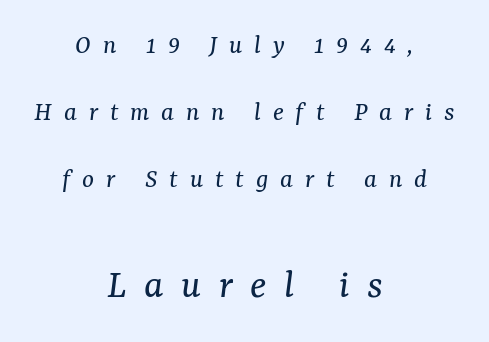
Q: Is the text bold? A: No.
Q: Is the text italic (slanted)? A: Yes, it leans right by about 7 degrees.
Q: Is the typeface a serif or a sans-serif typeface? A: Serif.
Q: Is the text underlined? A: No.
Q: How is the paragraph aligned? A: Centered.
Q: Is the spacing between letters normal or unusually wide? A: Unusually wide.
Q: Is the spacing between lines tight, normal or loose? A: Loose.
Q: Which block of text is set in a larger size, the first (top) or the second (bottom)? A: The second (bottom) one.
Q: Width (condensed, normal, or wide)? A: Normal.
Q: Stroke contrast? A: Medium.
Q: x-height? A: Medium.
Q: Monospaced? A: No.
